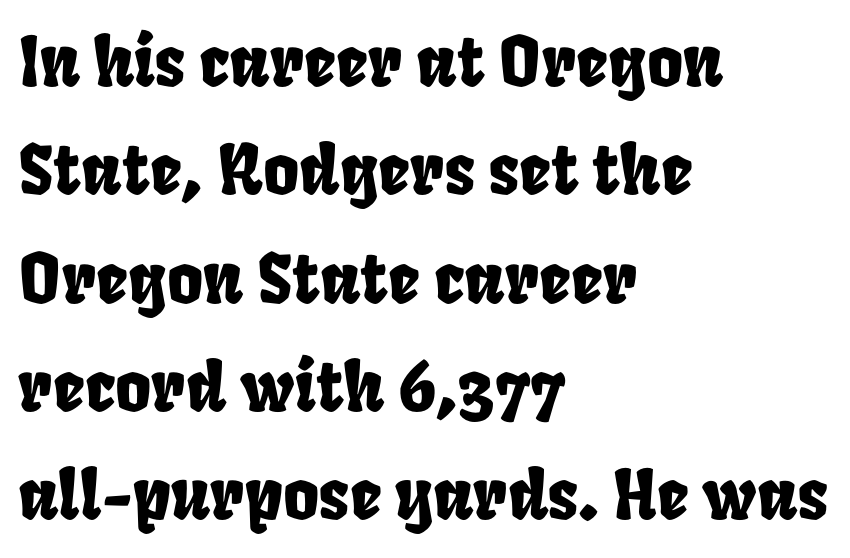
Q: Is the text underlined? A: No.
Q: How is the paragraph aligned? A: Left-aligned.
Q: Is the spacing between letters normal or unusually wide? A: Normal.
Q: Is the spacing between lines tight, normal or loose? A: Normal.
Q: Width (condensed, normal, or wide)? A: Condensed.
Q: Stroke contrast? A: Low.
Q: x-height? A: Large.
Q: Monospaced? A: No.
